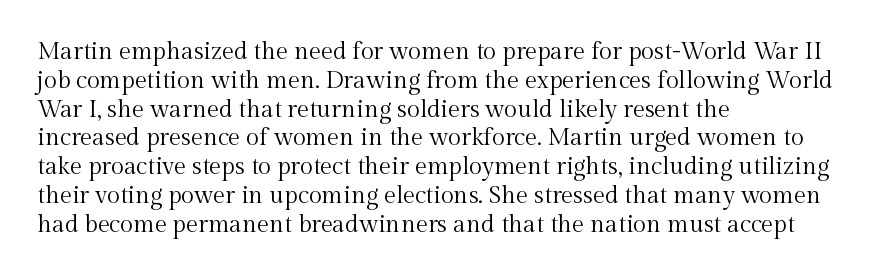
Horizontal alignment here is leftward, the default for most running prose. Is the stroke heavy? The answer is a plain regular-or-lighter. Posture: upright roman. The baseline area is clear. Between one letter and the next there's only the usual sliver of space.
